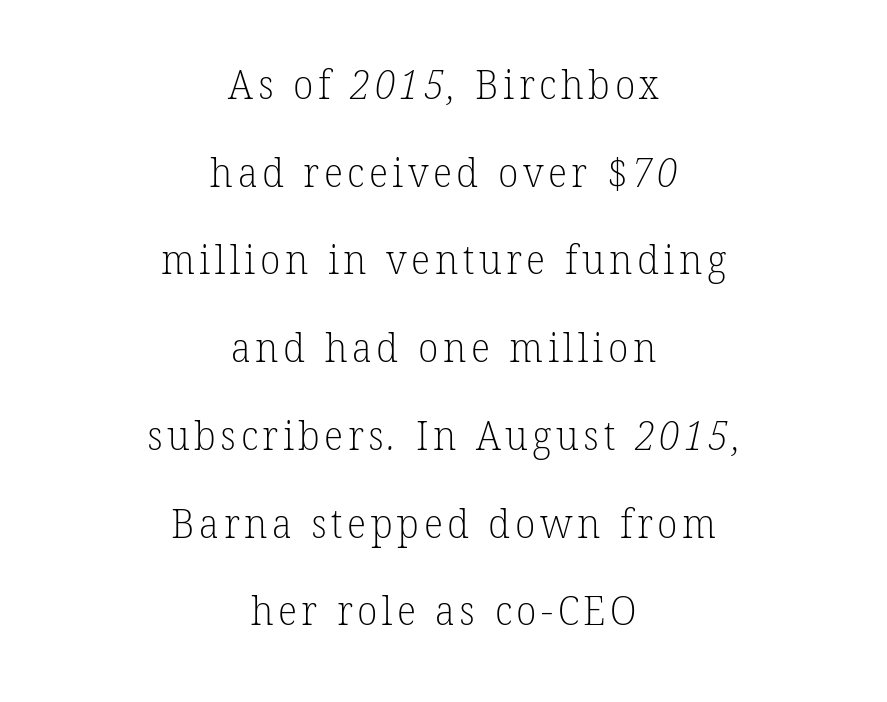
Q: Is the text bold? A: No.
Q: Is the typeface a serif or a sans-serif typeface? A: Serif.
Q: Is the text underlined? A: No.
Q: How is the paragraph aligned? A: Centered.
Q: Is the spacing between lines tight, normal or loose? A: Loose.
Q: Width (condensed, normal, or wide)? A: Normal.
Q: Stroke contrast? A: Low.
Q: x-height? A: Medium.
Q: Monospaced? A: No.
